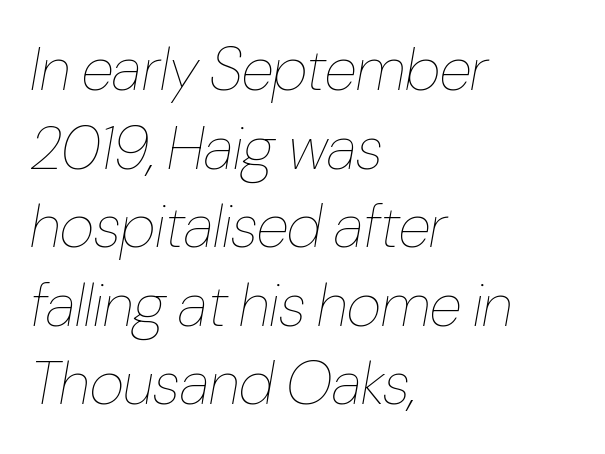
Q: Is the text bold? A: No.
Q: Is the text italic (slanted)? A: Yes, it leans right by about 10 degrees.
Q: Is the text underlined? A: No.
Q: How is the paragraph aligned? A: Left-aligned.
Q: Is the spacing between letters normal or unusually wide? A: Normal.
Q: Is the spacing between lines tight, normal or loose? A: Normal.
Q: Width (condensed, normal, or wide)? A: Condensed.
Q: Stroke contrast? A: Low.
Q: x-height? A: Medium.
Q: Monospaced? A: No.
